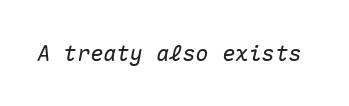
The image shows 22 px text type, italic (leaning right); set normal letter spacing, not underlined.
